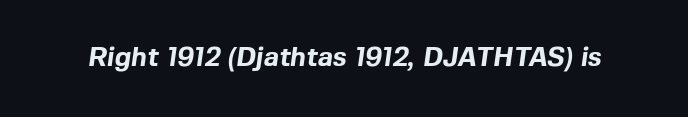
The image shows 27 px bold type; set normal letter spacing, not underlined.
